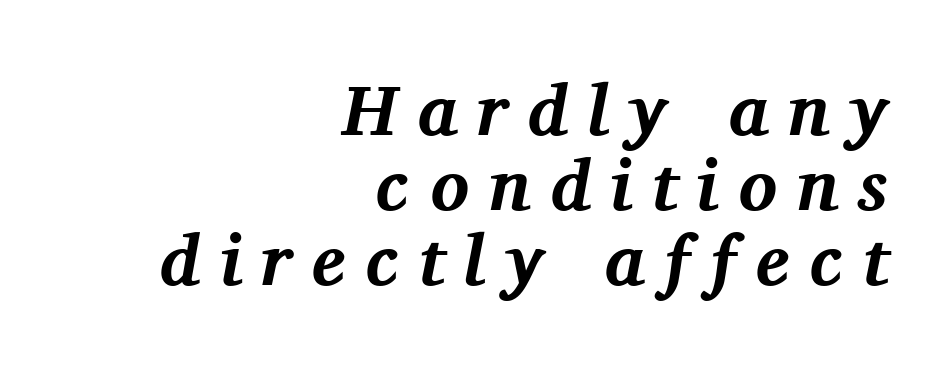
Q: Is the text bold? A: Yes.
Q: Is the text italic (slanted)? A: Yes, it leans right by about 11 degrees.
Q: Is the typeface a serif or a sans-serif typeface? A: Serif.
Q: Is the text underlined? A: No.
Q: How is the paragraph aligned? A: Right-aligned.
Q: Is the spacing between letters normal or unusually wide? A: Unusually wide.
Q: Is the spacing between lines tight, normal or loose? A: Tight.
Q: Width (condensed, normal, or wide)? A: Normal.
Q: Stroke contrast? A: Medium.
Q: x-height? A: Medium.
Q: Monospaced? A: No.
